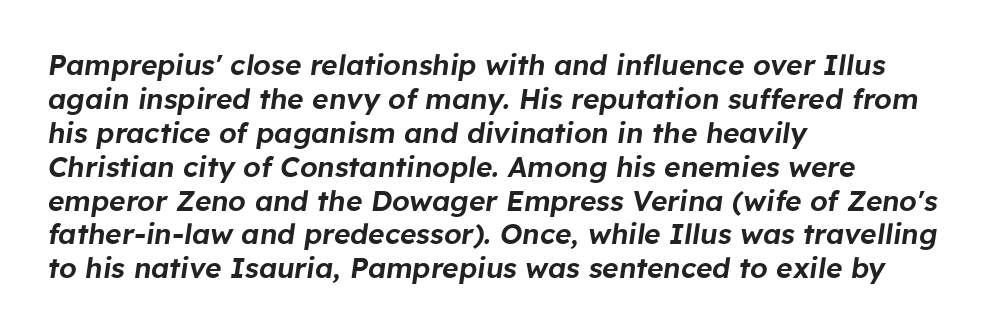
The image shows 28 px text type, italic (leaning right); set left-aligned, line spacing 1.21x, normal letter spacing, not underlined; low stroke contrast and a medium x-height.
